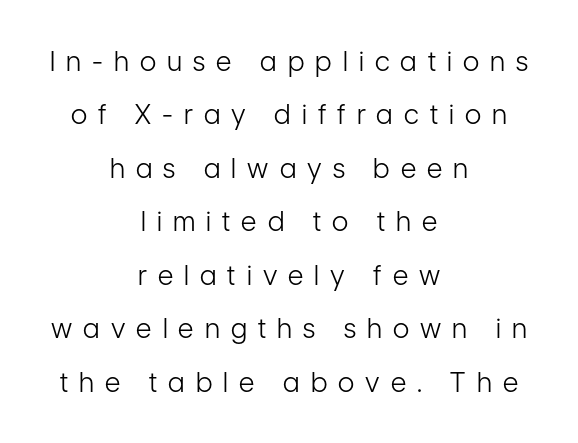
Q: Is the text bold? A: No.
Q: Is the text italic (slanted)? A: No, it is upright.
Q: Is the text underlined? A: No.
Q: How is the paragraph aligned? A: Centered.
Q: Is the spacing between letters normal or unusually wide? A: Unusually wide.
Q: Is the spacing between lines tight, normal or loose? A: Loose.
